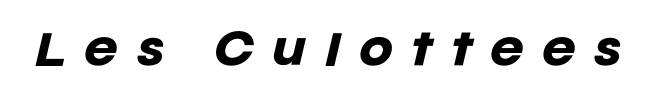
The letterforms stand isolated, each surrounded by extra space. Nobody drew a line under any word here. The passage shown is emphatically bold. Character widths vary here, with narrow letters taking less room than wide ones. Does the lettering tilt? It does — this is italic.
